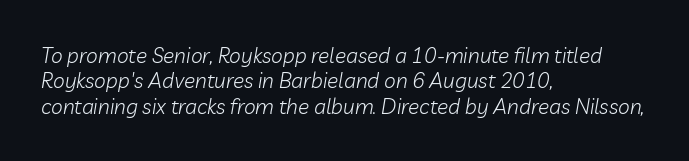
The text carries the slant typical of an italic or oblique font. A quiet, ordinary-to-light weight characterises the typeface. Left-aligned paragraph, ragged on the right. Letter spacing: default. Clear beneath every line of the passage.
